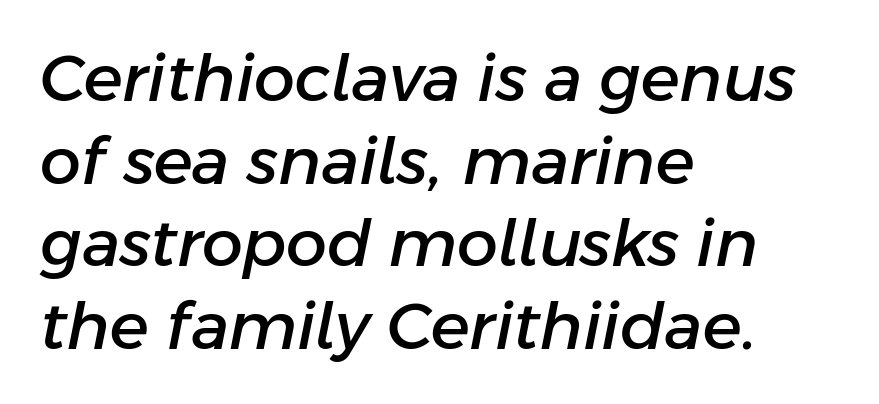
Q: Is the text italic (slanted)? A: Yes, it leans right by about 11 degrees.
Q: Is the text underlined? A: No.
Q: How is the paragraph aligned? A: Left-aligned.
Q: Is the spacing between letters normal or unusually wide? A: Normal.
Q: Is the spacing between lines tight, normal or loose? A: Normal.
Q: Width (condensed, normal, or wide)? A: Normal.
Q: Stroke contrast? A: Low.
Q: x-height? A: Medium.
Q: Monospaced? A: No.
